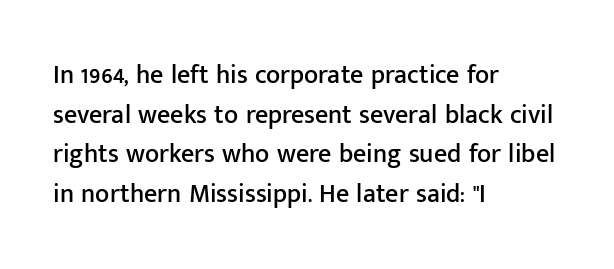
Interline gaps are of average width in this sample. The type sits square on the baseline with zero lean. Just letters on the line, the space beneath them empty. Students, note that the glyphs here touch the page at normal intervals. The rendering anchors every line to the left-hand side.
